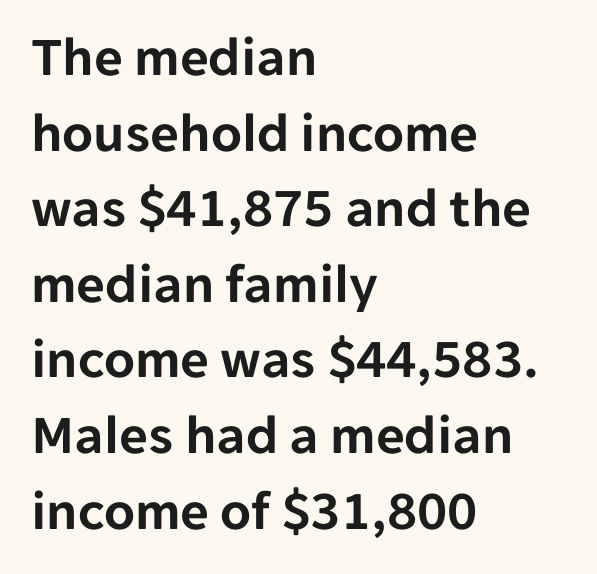
The image shows 56 px sans-serif type, upright; set left-aligned, normal line spacing (1.35x), normal letter spacing, not underlined; low stroke contrast and a medium x-height.
